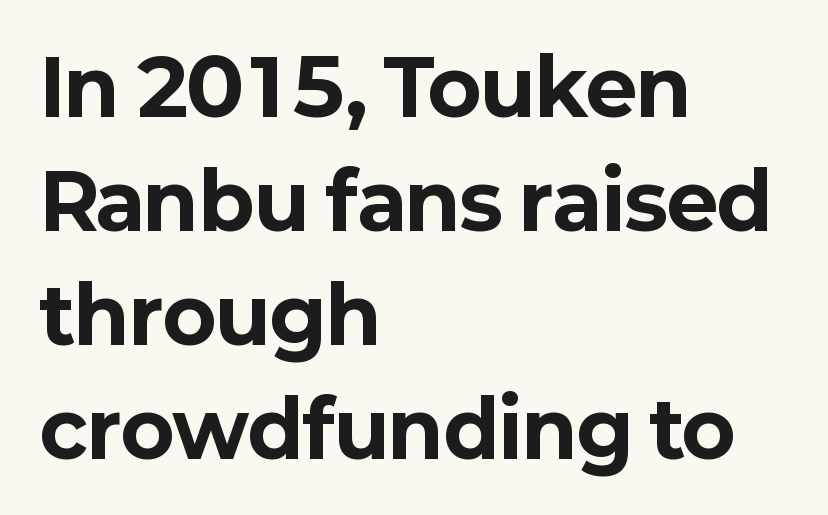
{"serif": "no", "italic": "no", "bold": "yes", "weight": "bold", "width": "normal", "stroke_contrast": "low", "x_height": "medium", "monospaced": "no", "underline": "no", "align": "left", "line_spacing": "normal", "line_spacing_ratio": 1.46, "letter_spacing": "normal", "letter_spacing_em": 0.0, "glyph_px": 78}
